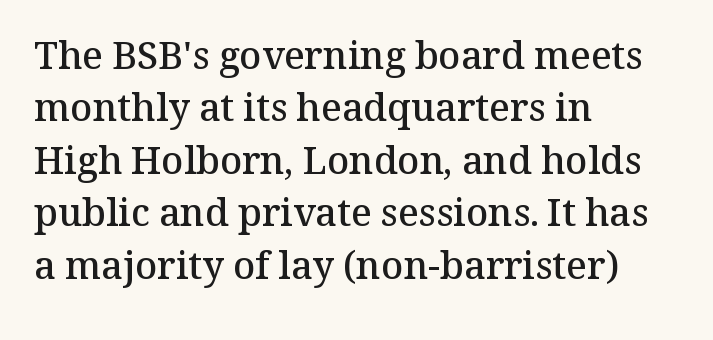
These lines keep a tight, regular rhythm from letter to letter. Notice how the passage keeps a crisp vertical edge on the left only. Small tapered or slab feet sit at the stroke ends, so this counts as serif. Caption: semibold face, moderately heavy strokes. Unmarked baselines from the first word to the last.
